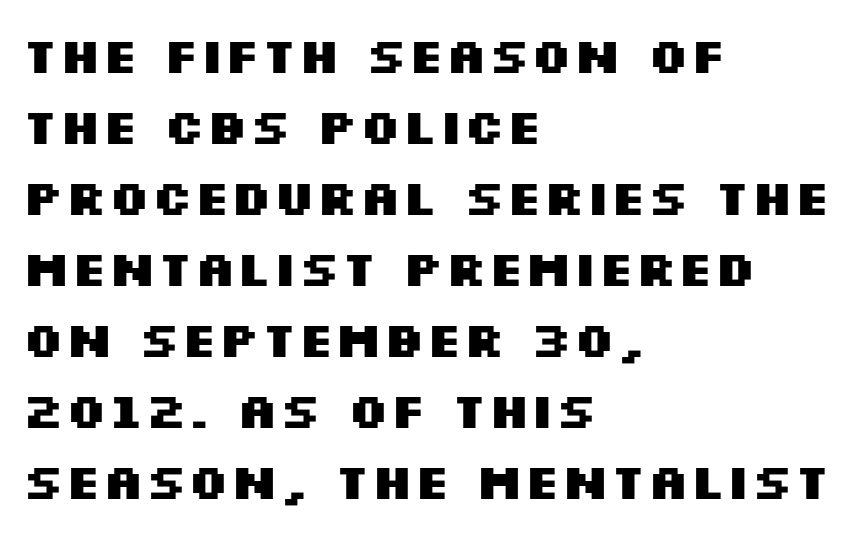
This sample has the flowing, uneven cadence of proportional lettering. Evenly set lines give the paragraph a standard silhouette. Pretty heavy lettering here — definitely bold. Descenders are the only things crossing below the line. When letters stand straight like this, we call the style roman or upright. The tracking reads as untouched default to a designer's eye.
